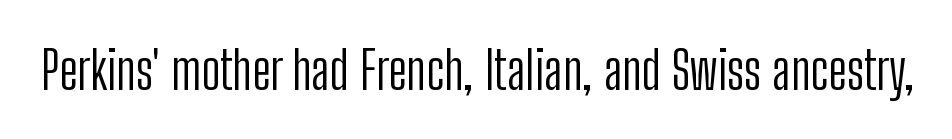
Q: Is the text bold? A: No.
Q: Is the text italic (slanted)? A: No, it is upright.
Q: Is the typeface a serif or a sans-serif typeface? A: Sans-serif.
Q: Is the text underlined? A: No.
Q: Is the spacing between letters normal or unusually wide? A: Normal.
Q: Width (condensed, normal, or wide)? A: Condensed.
Q: Stroke contrast? A: Low.
Q: x-height? A: Medium.
Q: Monospaced? A: No.
